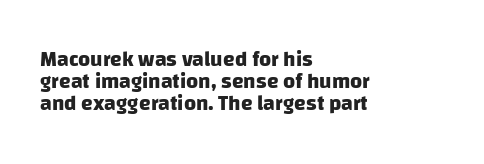
{"bold": "yes", "underline": "no", "align": "left", "line_spacing": "tight", "line_spacing_ratio": 1.05, "letter_spacing": "normal", "letter_spacing_em": 0.0, "glyph_px": 21}
